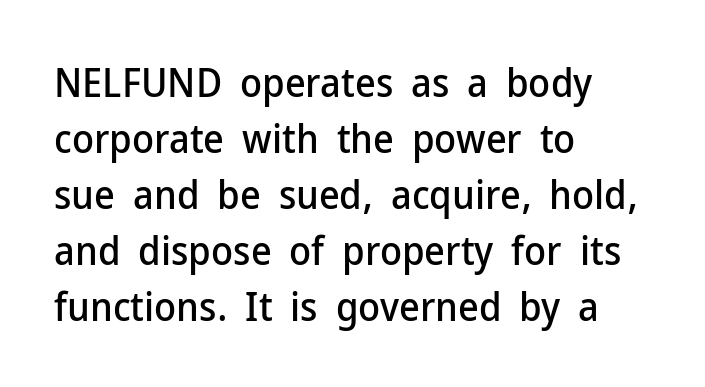
Q: Is the text italic (slanted)? A: No, it is upright.
Q: Is the typeface a serif or a sans-serif typeface? A: Sans-serif.
Q: Is the text underlined? A: No.
Q: How is the paragraph aligned? A: Left-aligned.
Q: Is the spacing between letters normal or unusually wide? A: Normal.
Q: Is the spacing between lines tight, normal or loose? A: Normal.
Q: Width (condensed, normal, or wide)? A: Normal.
Q: Stroke contrast? A: Low.
Q: x-height? A: Medium.
Q: Monospaced? A: No.
